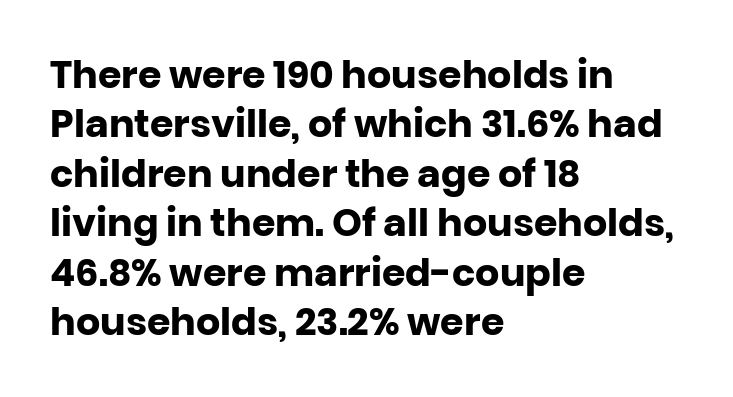
The image shows 38 px heavy sans-serif type, upright; set left-aligned, normal line spacing (1.3x), normal letter spacing, not underlined; low stroke contrast and a large x-height.
